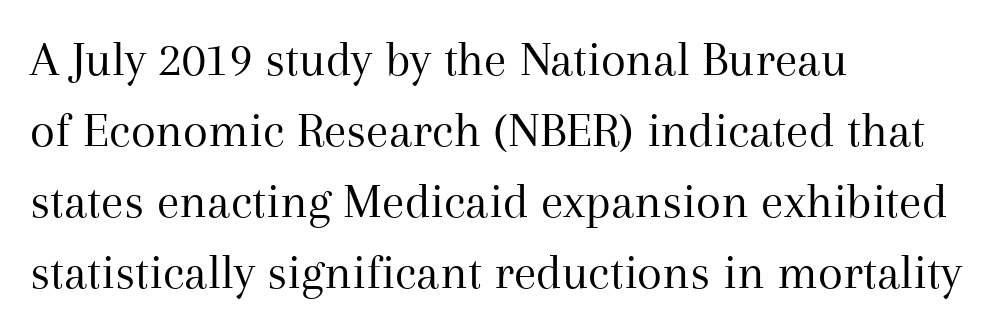
Q: Is the text bold? A: No.
Q: Is the text italic (slanted)? A: No, it is upright.
Q: Is the typeface a serif or a sans-serif typeface? A: Serif.
Q: Is the text underlined? A: No.
Q: How is the paragraph aligned? A: Left-aligned.
Q: Is the spacing between letters normal or unusually wide? A: Normal.
Q: Is the spacing between lines tight, normal or loose? A: Normal.
Q: Width (condensed, normal, or wide)? A: Normal.
Q: Stroke contrast? A: Medium.
Q: x-height? A: Medium.
Q: Monospaced? A: No.
